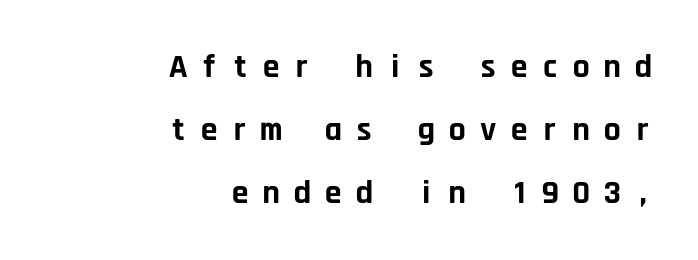
Q: Is the text bold? A: Yes.
Q: Is the text italic (slanted)? A: No, it is upright.
Q: Is the typeface a serif or a sans-serif typeface? A: Sans-serif.
Q: Is the text underlined? A: No.
Q: How is the paragraph aligned? A: Right-aligned.
Q: Is the spacing between letters normal or unusually wide? A: Unusually wide.
Q: Width (condensed, normal, or wide)? A: Normal.
Q: Stroke contrast? A: Low.
Q: x-height? A: Large.
Q: Monospaced? A: Yes.
